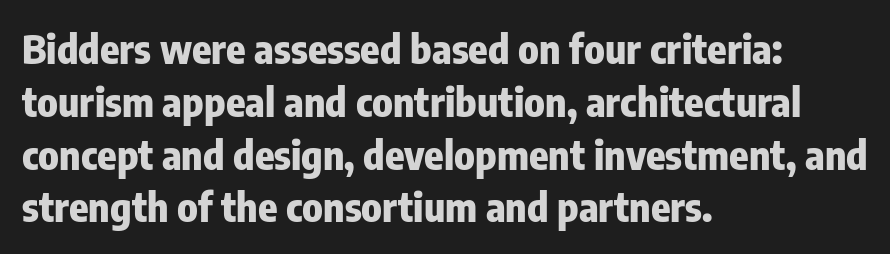
Q: Is the text bold? A: Yes.
Q: Is the text italic (slanted)? A: No, it is upright.
Q: Is the typeface a serif or a sans-serif typeface? A: Sans-serif.
Q: Is the text underlined? A: No.
Q: How is the paragraph aligned? A: Left-aligned.
Q: Is the spacing between letters normal or unusually wide? A: Normal.
Q: Is the spacing between lines tight, normal or loose? A: Normal.
Q: Width (condensed, normal, or wide)? A: Condensed.
Q: Stroke contrast? A: Low.
Q: x-height? A: Medium.
Q: Monospaced? A: No.
